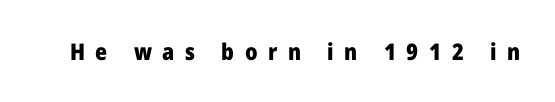
{"italic": "no", "bold": "yes", "underline": "no", "letter_spacing": "wide", "letter_spacing_em": 0.46, "glyph_px": 23}
